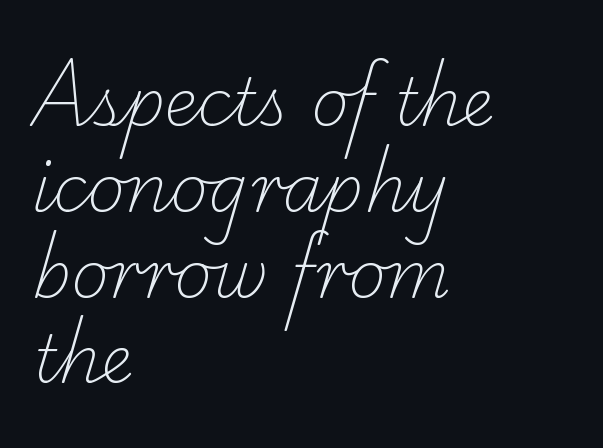
Caption: multi-line text, flush left, ragged right. This sample keeps an unexceptional amount of space between lines. Descenders are the only things crossing below the line. A quiet, ordinary-to-light weight characterises the typeface. These lines keep a tight, regular rhythm from letter to letter. Are there feet on the stems? There are — it's a serif.
